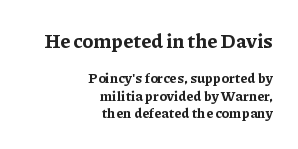
{"italic": "no", "bold": "yes", "underline": "no", "align": "right", "line_spacing": "normal", "line_spacing_ratio": 1.28, "letter_spacing": "normal", "letter_spacing_em": 0.0, "larger_block": "first", "size_ratio": 1.43, "glyph_px": 20}
